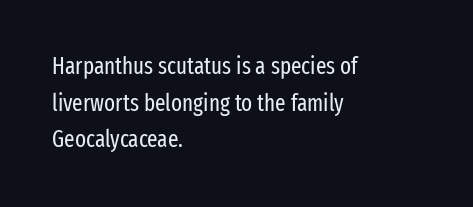
Q: Is the text bold? A: No.
Q: Is the text italic (slanted)? A: No, it is upright.
Q: Is the text underlined? A: No.
Q: How is the paragraph aligned? A: Left-aligned.
Q: Is the spacing between letters normal or unusually wide? A: Normal.
Q: Is the spacing between lines tight, normal or loose? A: Normal.
